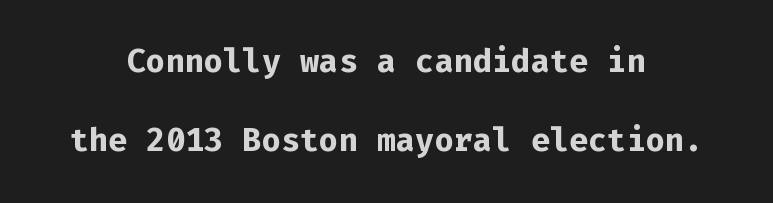
Q: Is the text bold? A: Yes.
Q: Is the text italic (slanted)? A: No, it is upright.
Q: Is the typeface a serif or a sans-serif typeface? A: Sans-serif.
Q: Is the text underlined? A: No.
Q: How is the paragraph aligned? A: Centered.
Q: Is the spacing between letters normal or unusually wide? A: Normal.
Q: Is the spacing between lines tight, normal or loose? A: Loose.
Q: Width (condensed, normal, or wide)? A: Normal.
Q: Stroke contrast? A: Low.
Q: x-height? A: Medium.
Q: Monospaced? A: Yes.
